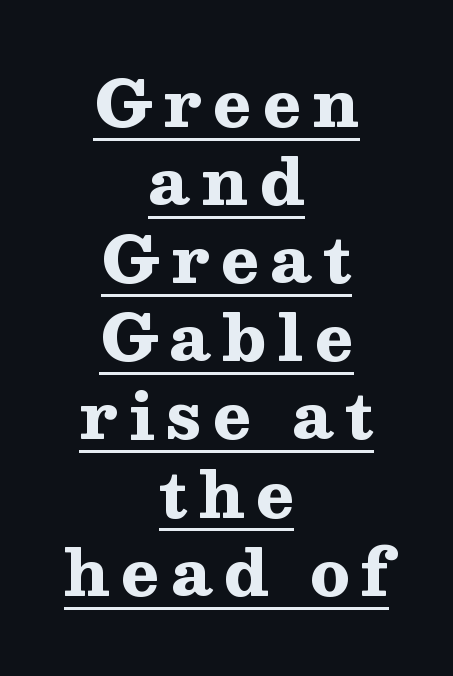
Q: Is the text bold? A: Yes.
Q: Is the text italic (slanted)? A: No, it is upright.
Q: Is the typeface a serif or a sans-serif typeface? A: Serif.
Q: Is the text underlined? A: Yes.
Q: How is the paragraph aligned? A: Centered.
Q: Width (condensed, normal, or wide)? A: Wide.
Q: Stroke contrast? A: Medium.
Q: x-height? A: Medium.
Q: Monospaced? A: No.
